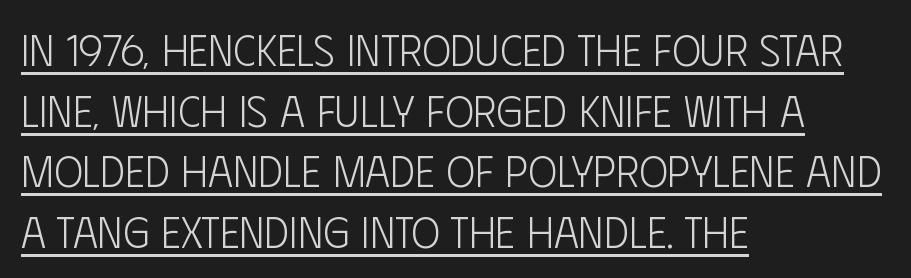
Q: Is the text bold? A: No.
Q: Is the text italic (slanted)? A: No, it is upright.
Q: Is the typeface a serif or a sans-serif typeface? A: Sans-serif.
Q: Is the text underlined? A: Yes.
Q: How is the paragraph aligned? A: Left-aligned.
Q: Is the spacing between letters normal or unusually wide? A: Normal.
Q: Is the spacing between lines tight, normal or loose? A: Normal.
Q: Width (condensed, normal, or wide)? A: Condensed.
Q: Stroke contrast? A: Low.
Q: x-height? A: Large.
Q: Monospaced? A: No.
